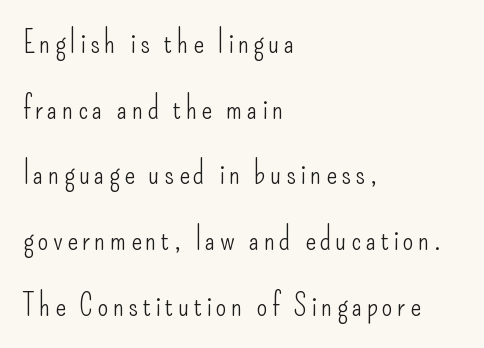
{"serif": "no", "italic": "no", "bold": "no", "weight": "light", "width": "condensed", "stroke_contrast": "low", "x_height": "small", "monospaced": "no", "underline": "no", "align": "left", "line_spacing": "loose", "line_spacing_ratio": 2.12, "glyph_px": 31}
